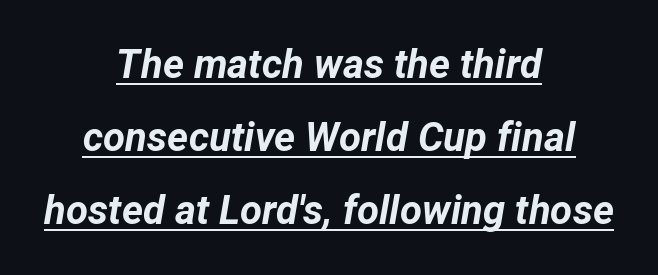
Q: Is the text bold? A: Yes.
Q: Is the text italic (slanted)? A: Yes, it leans right by about 12 degrees.
Q: Is the text underlined? A: Yes.
Q: How is the paragraph aligned? A: Centered.
Q: Is the spacing between letters normal or unusually wide? A: Normal.
Q: Width (condensed, normal, or wide)? A: Normal.
Q: Stroke contrast? A: Low.
Q: x-height? A: Medium.
Q: Monospaced? A: No.
